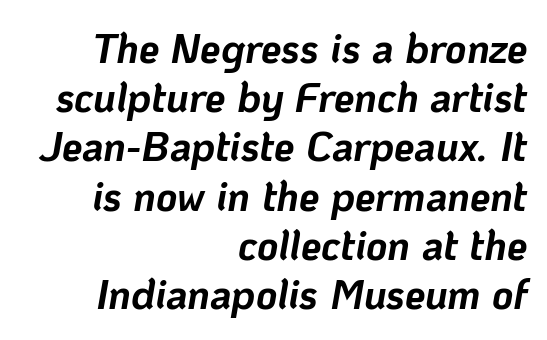
Layout note: lines flush right. Tall strokes in this sample are angled rather than plumb. Summary of weight: heavy, a full bold. The horizontal fit of the characters is conventional and even.
